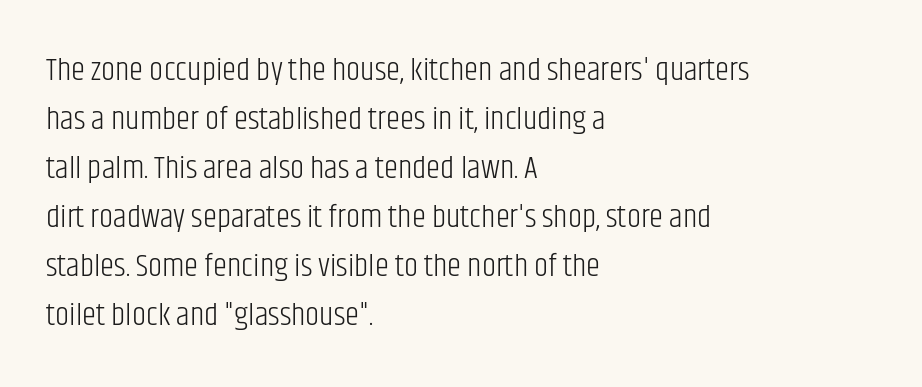
You could not count columns in this text — the font is proportionally spaced. Vertical stems look standard width or narrower in stroke. Rows of type keep a routine distance in the vertical direction. Horizontal alignment here is leftward, the default for most running prose. Short note: letters normally spaced.
